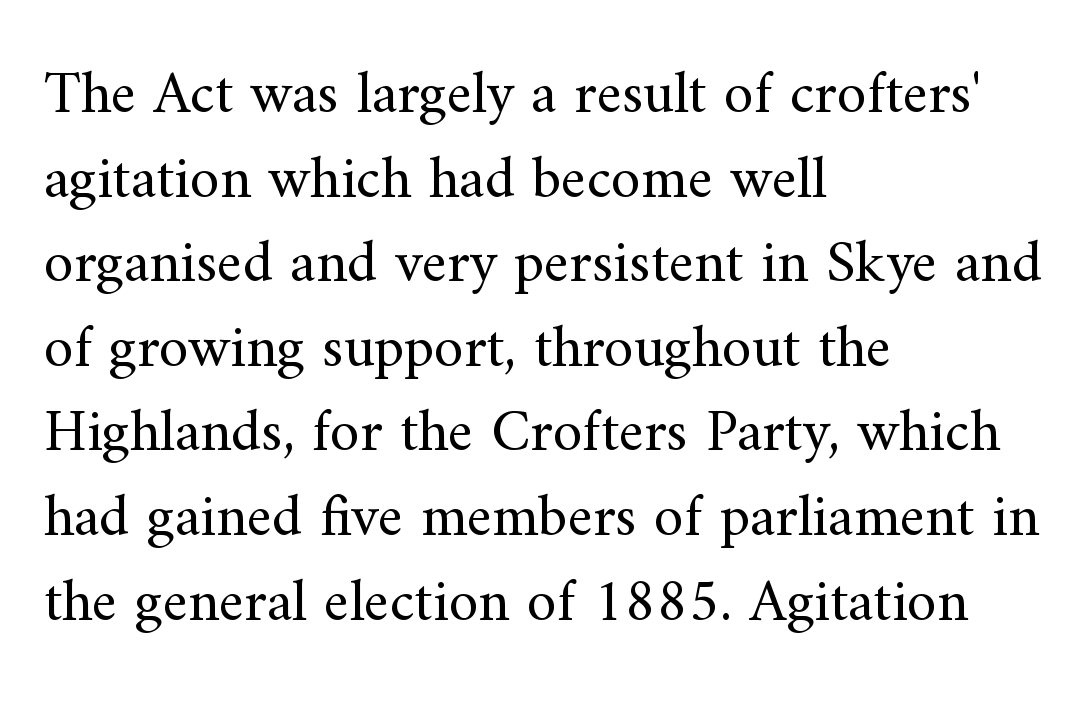
The image shows 60 px regular-weight serif type, upright; set left-aligned, normal line spacing (1.41x), normal letter spacing, not underlined; medium stroke contrast and a small x-height.
